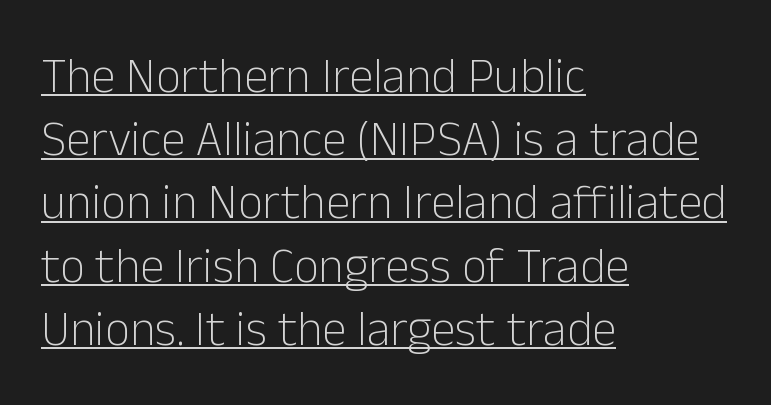
The image shows 49 px light sans-serif type, upright; set left-aligned, normal line spacing (1.29x), normal letter spacing, underlined; low stroke contrast and a medium x-height.
